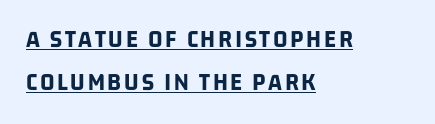
The image shows 25 px bold type; set left-aligned, line spacing 1.74x, underlined.
